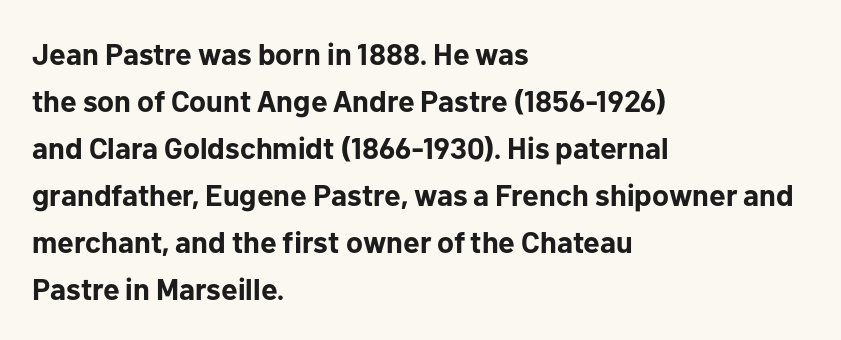
{"serif": "no", "italic": "no", "bold": "yes", "weight": "bold", "width": "normal", "stroke_contrast": "low", "x_height": "medium", "monospaced": "no", "underline": "no", "align": "left", "line_spacing": "normal", "line_spacing_ratio": 1.57, "letter_spacing": "normal", "letter_spacing_em": 0.0, "glyph_px": 30}
